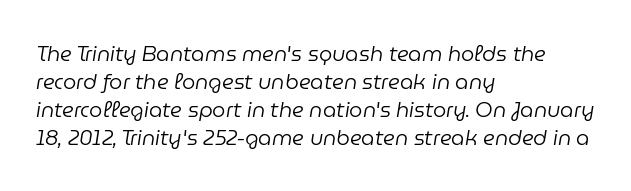
{"italic": "yes", "lean": "right", "slant_degrees": 9, "bold": "no", "underline": "no", "align": "left", "line_spacing": "normal", "line_spacing_ratio": 1.33, "letter_spacing": "normal", "letter_spacing_em": 0.0, "glyph_px": 21}
